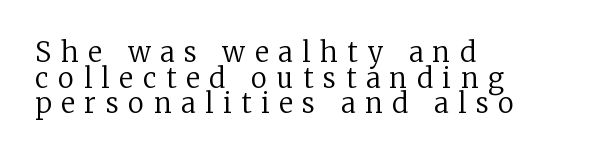
{"italic": "no", "bold": "no", "underline": "no", "align": "left", "line_spacing": "tight", "line_spacing_ratio": 0.95, "letter_spacing": "wide", "letter_spacing_em": 0.36, "glyph_px": 27}
